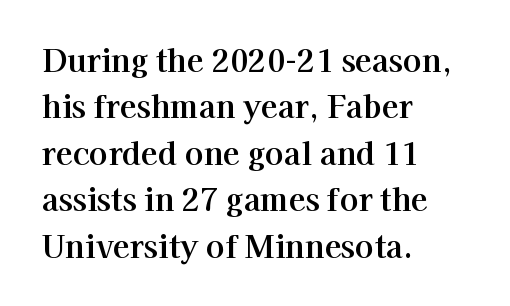
The image shows 31 px serif type, upright; set left-aligned, normal line spacing (1.5x), normal letter spacing, not underlined; high stroke contrast and a medium x-height.
